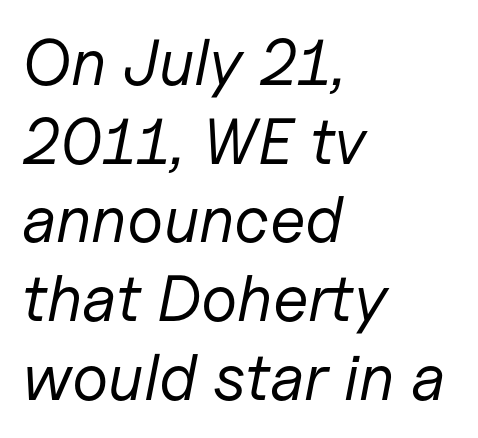
You can tell it's italic because the verticals aren't actually vertical. Rule under the text: the space is simply empty. Tracking here is standard; glyphs follow each other at the usual distance. Weight: not bold — regular or lighter. These lines are rendered in a variable-pitch font.
